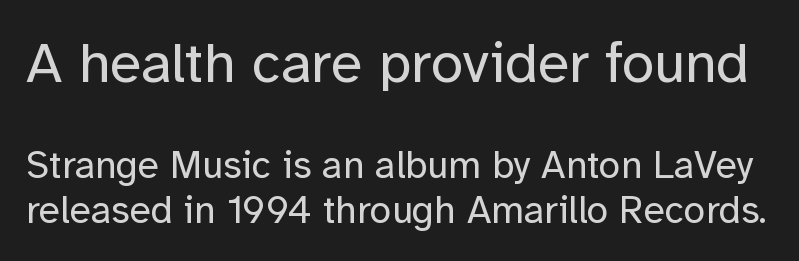
{"serif": "no", "italic": "no", "bold": "no", "weight": "regular", "width": "normal", "stroke_contrast": "low", "x_height": "medium", "monospaced": "no", "underline": "no", "line_spacing_ratio": 1.16, "letter_spacing": "normal", "letter_spacing_em": 0.0, "larger_block": "first", "size_ratio": 1.49, "glyph_px": 58}
